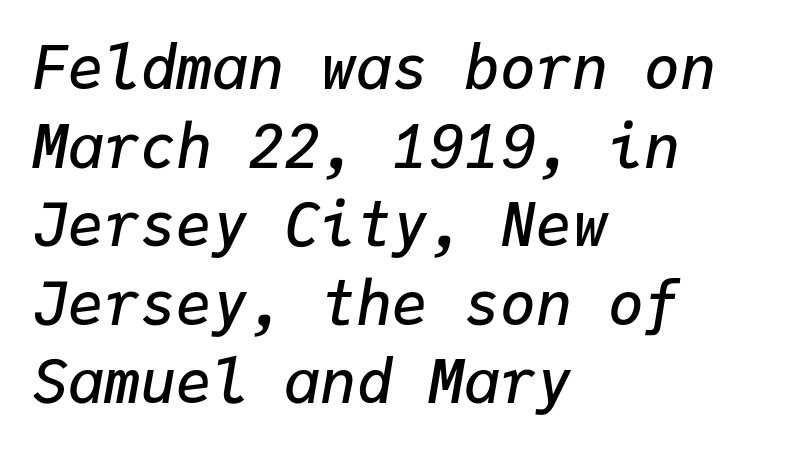
The image shows 60 px semibold type, italic (leaning right), monospaced; set left-aligned, normal line spacing (1.31x), normal letter spacing, not underlined; low stroke contrast and a medium x-height.
